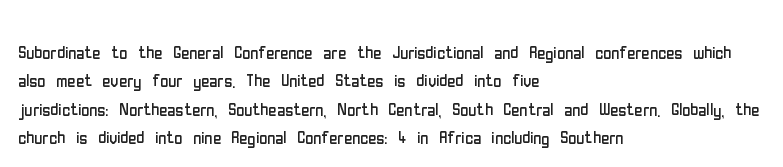
Rule under the text: the space is simply empty. Honestly, the letter spacing is just normal — you wouldn't notice it. The font's upright variant was chosen for this text. The strokes are not fattened; the text isn't bold. Layout note: lines flush left. The designer left line spacing at the default.
